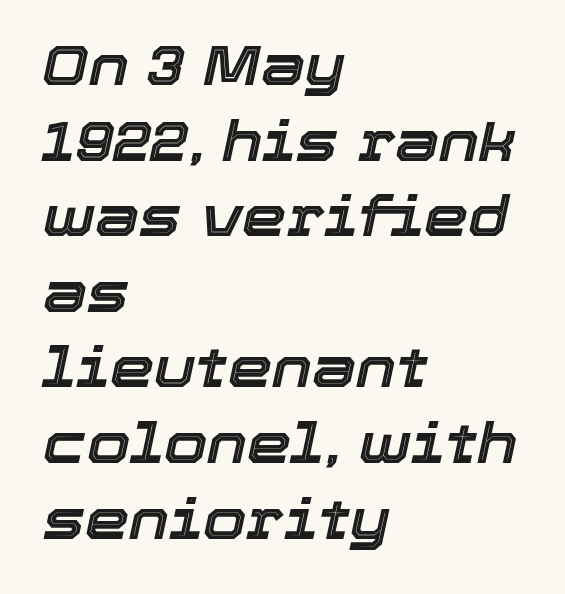
The image shows 56 px text type, italic (leaning right); set left-aligned, normal line spacing (1.35x), normal letter spacing, not underlined; a medium x-height.
